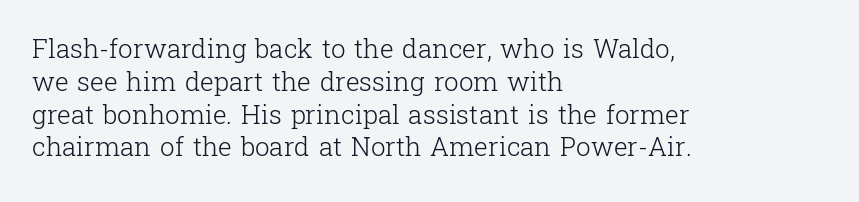
Check the space under the baseline: it is left empty. Posture: upright roman. Is the type heavy? It reads as light-to-regular instead. One-word summary of the alignment: left. The line-height multiplier appears to be the usual default.
